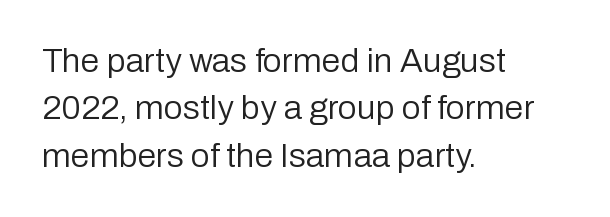
Q: Is the text bold? A: No.
Q: Is the text italic (slanted)? A: No, it is upright.
Q: Is the typeface a serif or a sans-serif typeface? A: Sans-serif.
Q: Is the text underlined? A: No.
Q: How is the paragraph aligned? A: Left-aligned.
Q: Is the spacing between letters normal or unusually wide? A: Normal.
Q: Is the spacing between lines tight, normal or loose? A: Normal.
Q: Width (condensed, normal, or wide)? A: Normal.
Q: Stroke contrast? A: Low.
Q: x-height? A: Medium.
Q: Monospaced? A: No.
